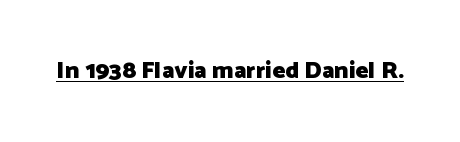
{"italic": "no", "bold": "yes", "underline": "yes", "letter_spacing": "normal", "letter_spacing_em": 0.0, "glyph_px": 24}
